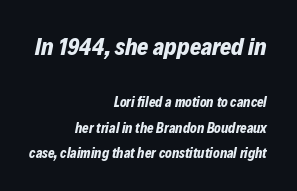
The image shows 24 px bold type, italic (leaning right); set right-aligned, line spacing 1.8x, normal letter spacing, not underlined; the first (top) block is 1.71x larger.
